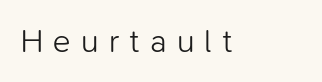
The image shows 33 px light sans-serif type, upright; set unusually wide letter spacing (+0.31 em), not underlined; low stroke contrast and a medium x-height.
